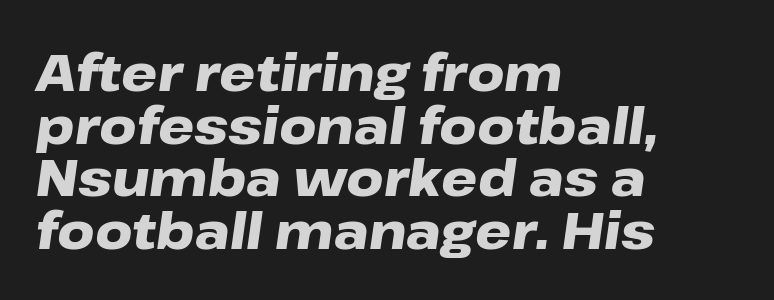
{"italic": "yes", "lean": "right", "slant_degrees": 8, "bold": "yes", "weight": "heavy", "width": "wide", "stroke_contrast": "low", "x_height": "medium", "monospaced": "no", "underline": "no", "align": "left", "line_spacing": "tight", "line_spacing_ratio": 1.03, "letter_spacing": "normal", "letter_spacing_em": 0.0, "glyph_px": 51}
